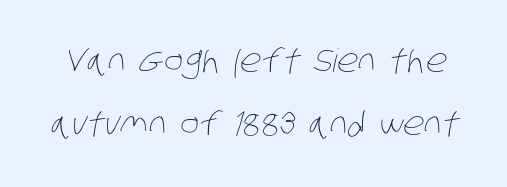
Q: Is the text bold? A: No.
Q: Is the text underlined? A: No.
Q: Is the spacing between letters normal or unusually wide? A: Normal.
Q: Is the spacing between lines tight, normal or loose? A: Loose.
Q: Width (condensed, normal, or wide)? A: Condensed.
Q: Stroke contrast? A: Low.
Q: x-height? A: Large.
Q: Monospaced? A: No.
